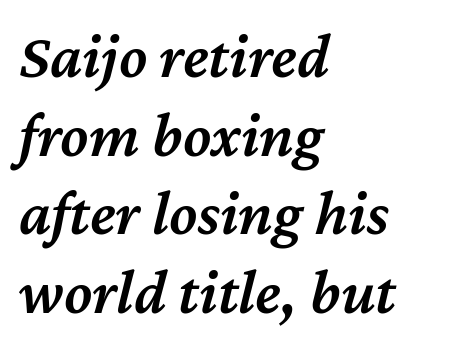
Tall strokes in this sample are angled rather than plumb. The lines are quadded left. Is this a fixed-width face? No — the glyphs have proportional, varying widths. There is no visible air inserted between adjacent glyphs.
